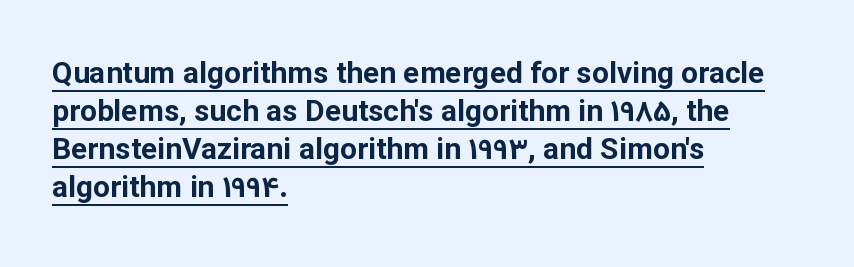
Pretty heavy lettering here — definitely bold. Type style note: lacks serifs. Notice how the stems are strictly vertical — no italics here. The text block is weighted toward the left margin, trailing off unevenly rightward. Reading down the column, the eye jumps a familiar distance to each next line.
